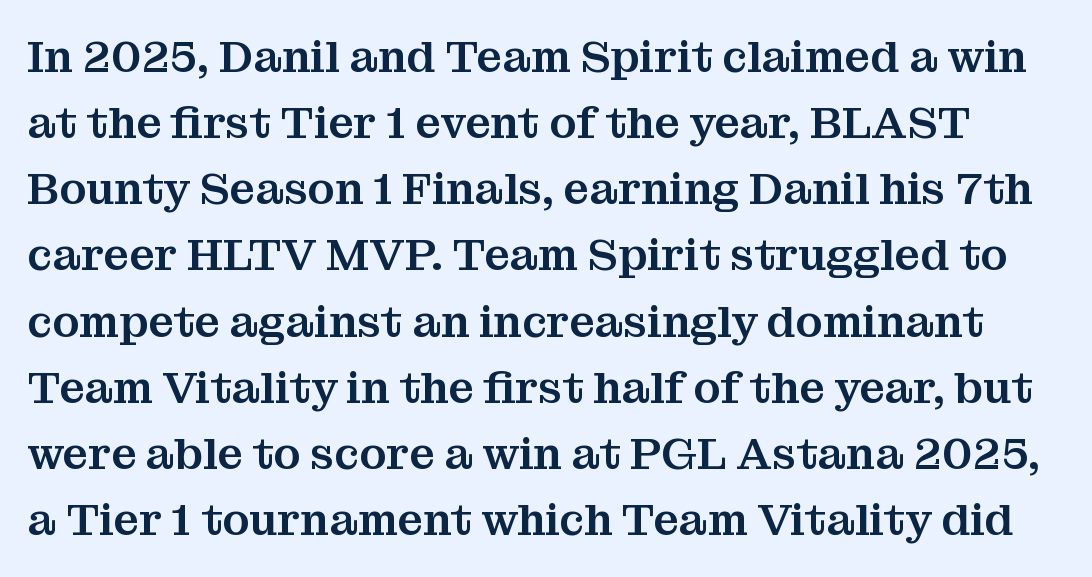
Q: Is the text italic (slanted)? A: No, it is upright.
Q: Is the typeface a serif or a sans-serif typeface? A: Serif.
Q: Is the text underlined? A: No.
Q: Is the spacing between letters normal or unusually wide? A: Normal.
Q: Is the spacing between lines tight, normal or loose? A: Normal.
Q: Width (condensed, normal, or wide)? A: Normal.
Q: Stroke contrast? A: Medium.
Q: x-height? A: Medium.
Q: Monospaced? A: No.
